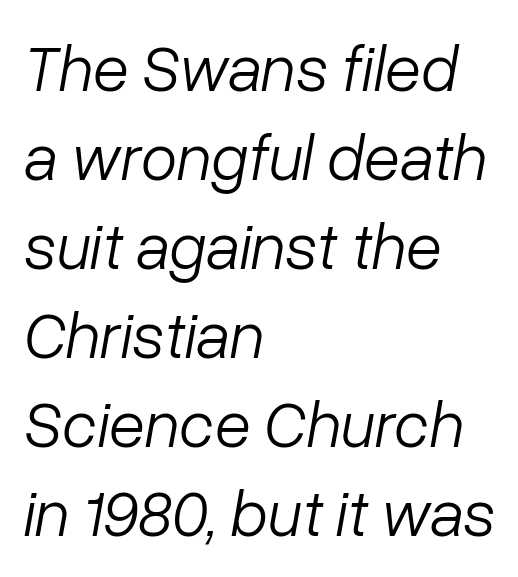
These lines are rendered in a variable-pitch font. The gap between lines stays unmarked. Successive baselines arrive at the customary interval. No letter is thick-stroked: the sample isn't bold.
